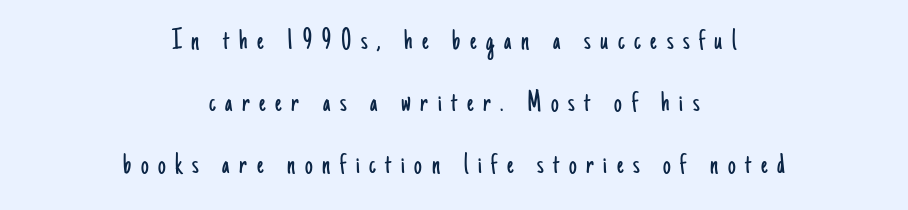
The passage shown is not underscored anywhere. The letters stand straight up with perfectly vertical stems. Varying glyph widths throughout — classic text-font behaviour. Counters stay open thanks to moderate or lighter strokes.
